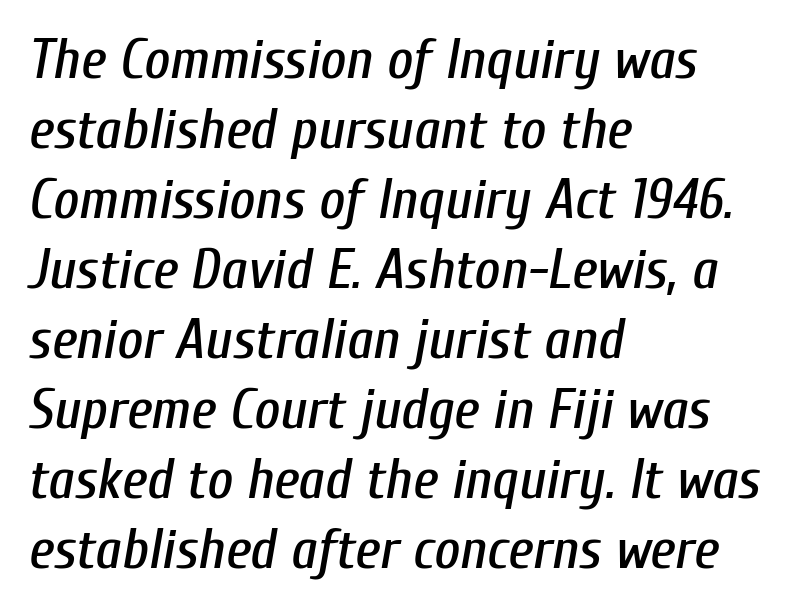
{"italic": "yes", "lean": "right", "slant_degrees": 10, "width": "condensed", "stroke_contrast": "low", "x_height": "medium", "monospaced": "no", "underline": "no", "align": "left", "line_spacing": "normal", "line_spacing_ratio": 1.25, "letter_spacing": "normal", "letter_spacing_em": 0.0, "glyph_px": 56}
